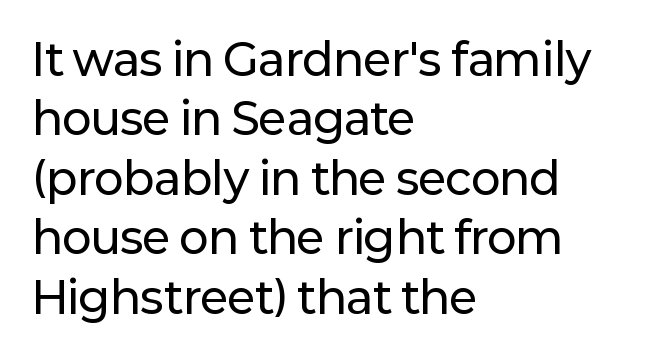
{"serif": "no", "italic": "no", "width": "normal", "stroke_contrast": "low", "x_height": "medium", "monospaced": "no", "underline": "no", "align": "left", "line_spacing": "normal", "line_spacing_ratio": 1.35, "letter_spacing": "normal", "letter_spacing_em": 0.0, "glyph_px": 44}
